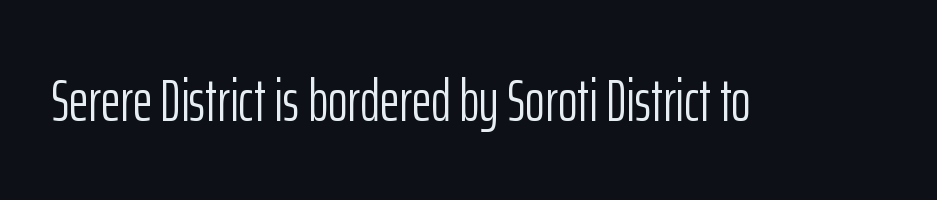
Q: Is the text bold? A: No.
Q: Is the text italic (slanted)? A: No, it is upright.
Q: Is the typeface a serif or a sans-serif typeface? A: Sans-serif.
Q: Is the text underlined? A: No.
Q: Is the spacing between letters normal or unusually wide? A: Normal.
Q: Width (condensed, normal, or wide)? A: Condensed.
Q: Stroke contrast? A: Low.
Q: x-height? A: Medium.
Q: Monospaced? A: No.
